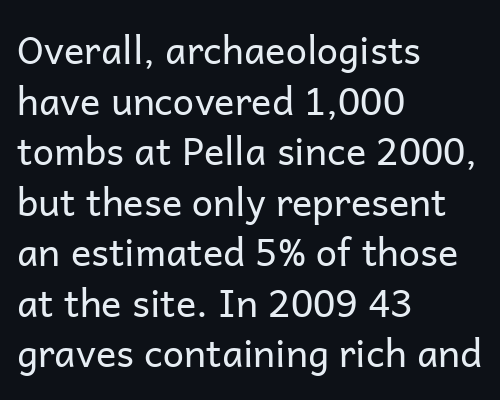
Each stroke keeps to a modest, everyday thickness or less. A student would call this left alignment; a typographer would say flush left, rag right. The words here are not underlined. Each letter keeps its own natural width here, so spacing adapts to shape.
